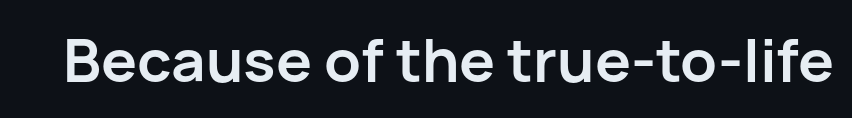
Rendered with straight, roman letterforms. You could not count columns in this text — the font is proportionally spaced. The horizontal fit of the characters is conventional and even. The type family on display is of the sans-serif kind. Each row of text sits above clean, open space.
